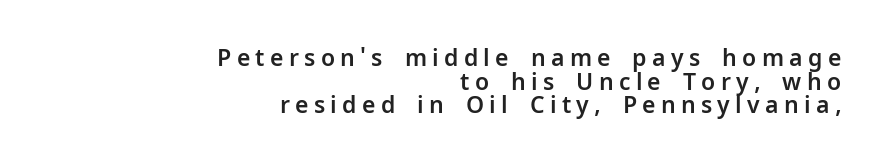
Nope, not italic — everything's standing straight. Only glyphs here, with clear space below each row. Horizontally, the lines are justified to the trailing edge only. These lines have a slow, spaced-out rhythm from letter to letter. Vertically, the passage feels compressed, each row crowding the next.
